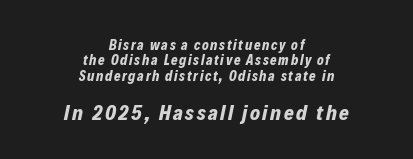
The image shows 21 px bold type, italic (leaning right); set centered, tight line spacing (1.1x), not underlined; the second (bottom) block is 1.5x larger.
